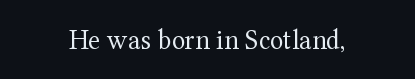
What stands out about the letter spacing? Nothing — it is the standard amount. Vertical strokes here are truly vertical. Anything drawn beneath the words? Only blank space. Is this a fixed-width face? No — the glyphs have proportional, varying widths. The characters display serif detailing at their extremities.
